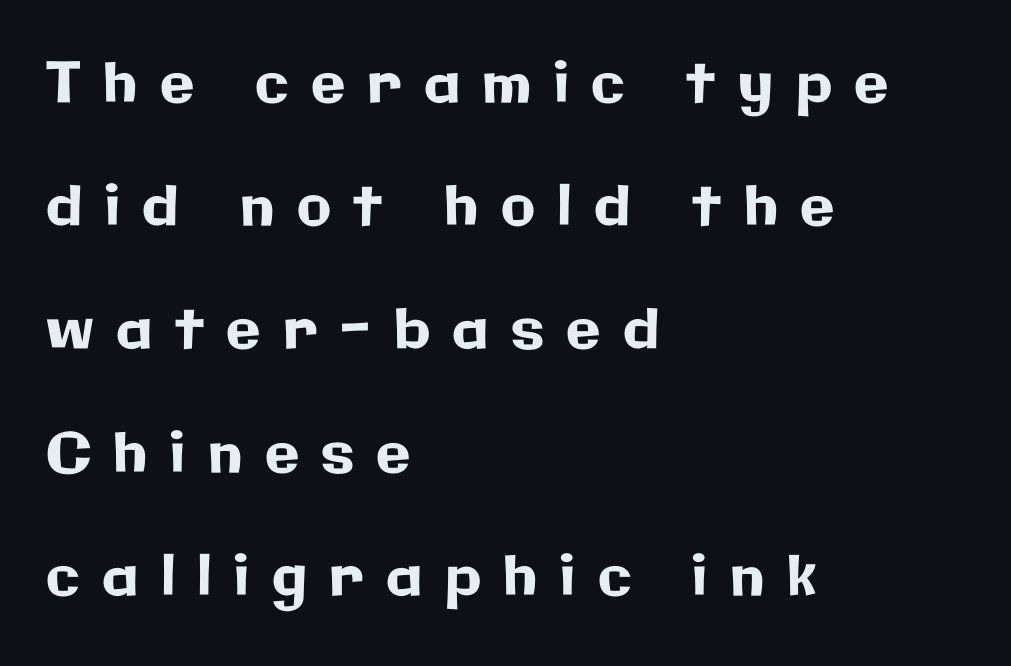
{"serif": "no", "italic": "no", "width": "normal", "stroke_contrast": "low", "x_height": "medium", "monospaced": "no", "underline": "no", "align": "left", "line_spacing": "loose", "line_spacing_ratio": 2.2, "letter_spacing": "wide", "letter_spacing_em": 0.4, "glyph_px": 56}
